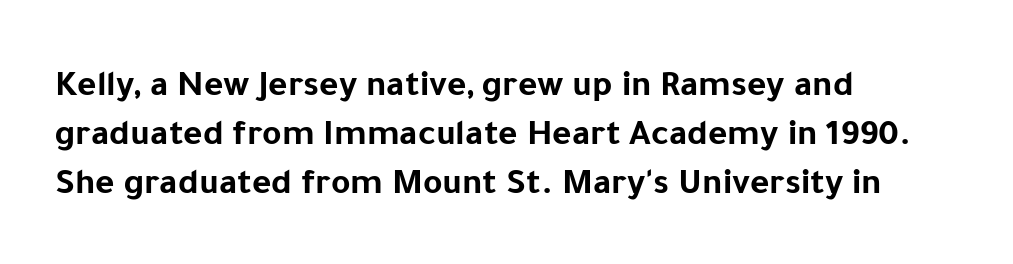
{"serif": "no", "italic": "no", "bold": "yes", "weight": "bold", "width": "normal", "stroke_contrast": "low", "x_height": "medium", "monospaced": "no", "underline": "no", "align": "left", "line_spacing": "normal", "line_spacing_ratio": 1.32, "letter_spacing": "normal", "letter_spacing_em": 0.0, "glyph_px": 37}
